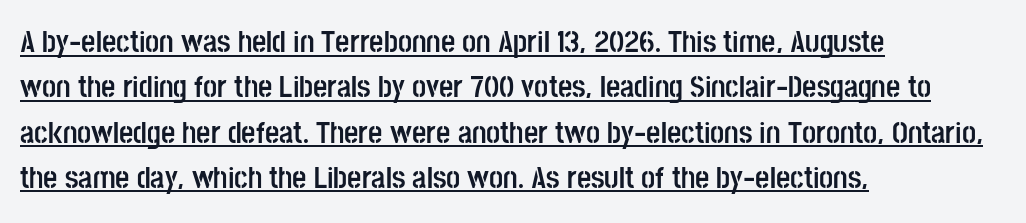
{"serif": "no", "italic": "no", "bold": "yes", "weight": "semibold", "width": "condensed", "stroke_contrast": "low", "x_height": "large", "monospaced": "no", "underline": "yes", "align": "left", "line_spacing": "normal", "line_spacing_ratio": 1.46, "letter_spacing": "normal", "letter_spacing_em": 0.0, "glyph_px": 31}
